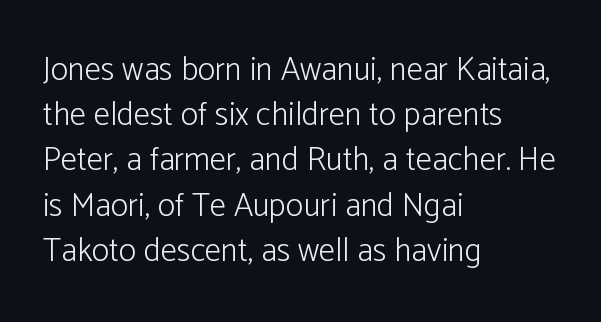
Underlining? Definitely not there. The lines sit at an ordinary, default distance from one another. Nope, not italic — everything's standing straight. The letters sit at their default tracking, neither squeezed nor spread.
